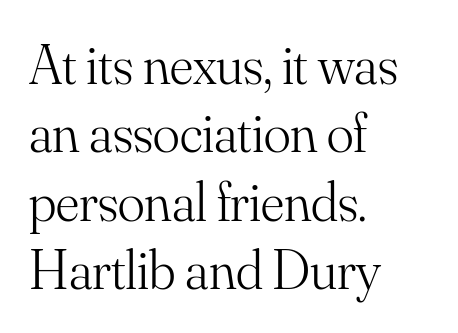
You could not count columns in this text — the font is proportionally spaced. A quiet, ordinary-to-light weight characterises the typeface. Every character sits straight up, as roman type does. This is serif lettering, the kind often seen in printed books. Check under the words: just untouched page. The letterforms sit shoulder to shoulder at normal distance.
